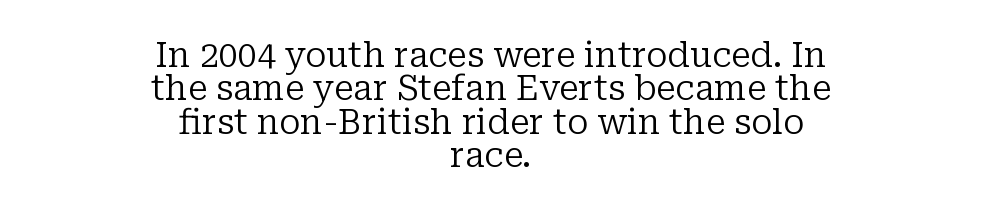
Weight: regular or lighter. The type sits square on the baseline with zero lean. The face used here is rendered with its standard letterfit. The font family rendered here belongs to the serif group. The text block is weighted toward neither margin, spreading evenly from the middle.
